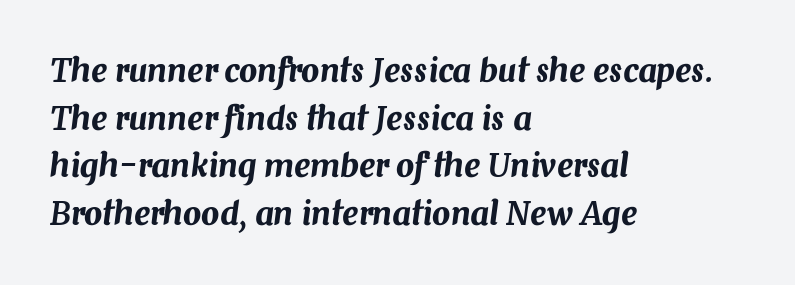
The image shows 32 px text type, italic (leaning right); set left-aligned, normal line spacing (1.49x), normal letter spacing, not underlined; medium stroke contrast and a medium x-height.
